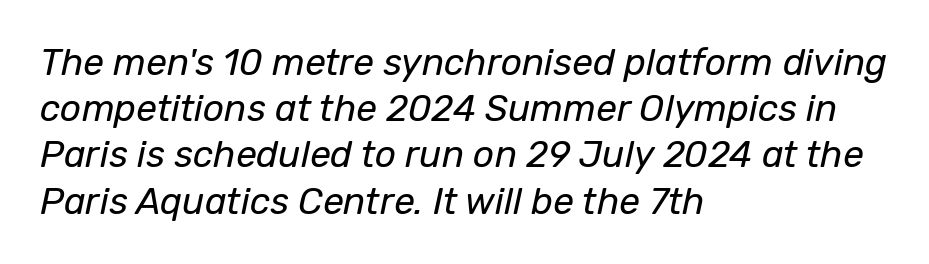
Every row of glyphs begins at an identical x-position on the left. The passage shown leans; its letterforms are oblique. Character widths vary here, with narrow letters taking less room than wide ones. The space between consecutive lines is moderate.
